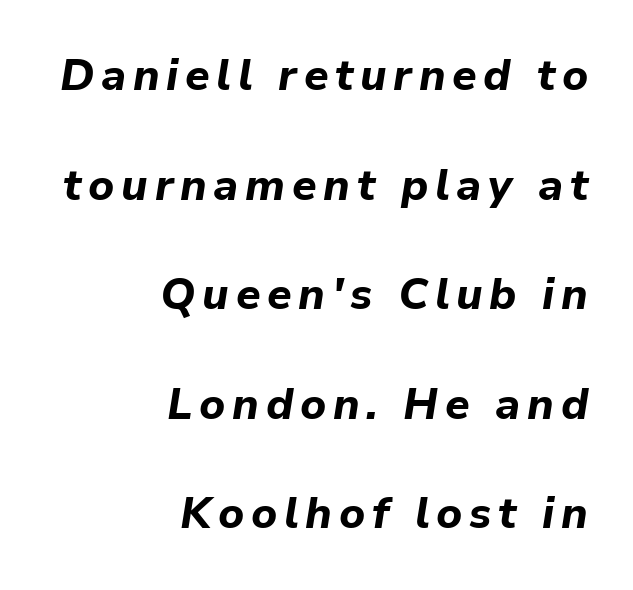
The image shows 44 px bold type, italic (leaning right); set right-aligned, loose line spacing (2.49x), not underlined; low stroke contrast and a medium x-height.
